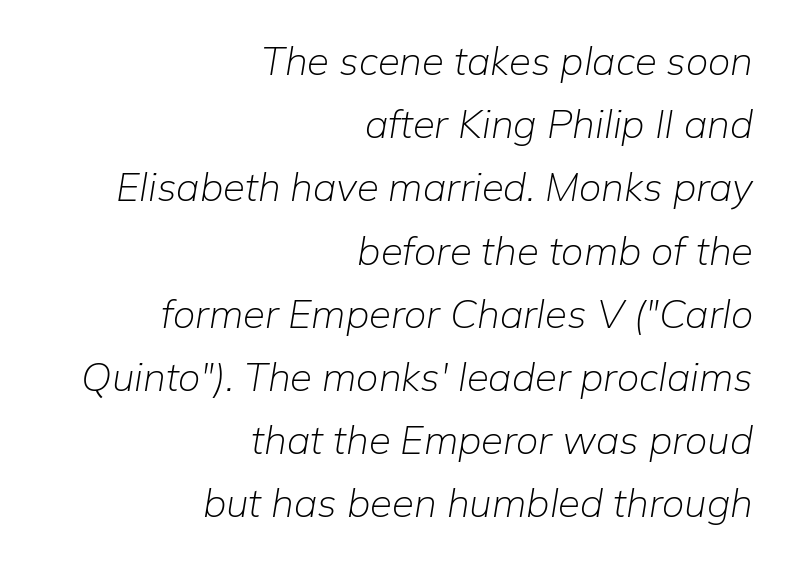
Q: Is the text bold? A: No.
Q: Is the text italic (slanted)? A: Yes, it leans right by about 9 degrees.
Q: Is the text underlined? A: No.
Q: How is the paragraph aligned? A: Right-aligned.
Q: Is the spacing between letters normal or unusually wide? A: Normal.
Q: Is the spacing between lines tight, normal or loose? A: Normal.
Q: Width (condensed, normal, or wide)? A: Normal.
Q: Stroke contrast? A: Low.
Q: x-height? A: Medium.
Q: Monospaced? A: No.
